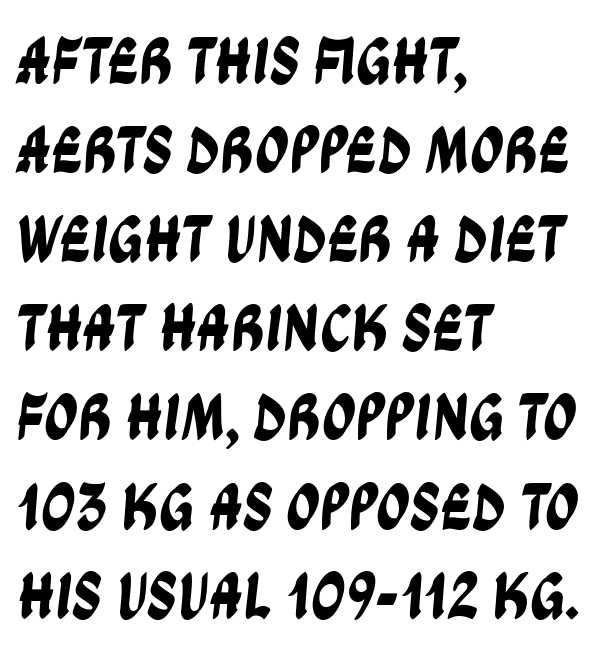
The string is rendered with underlining switched off. The line-height multiplier appears to be the usual default. Spacing verdict: proportional, widths tailored to each character. The ragged edge is on the right, which tells us the setting is flush left. Examine the stroke ends and you'll find no serifs.
